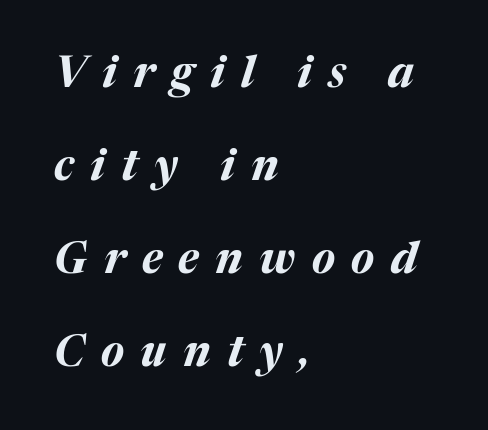
The image shows 43 px bold type, italic (leaning right); set left-aligned, loose line spacing (2.16x), unusually wide letter spacing (+0.38 em), not underlined; medium stroke contrast and a medium x-height.
